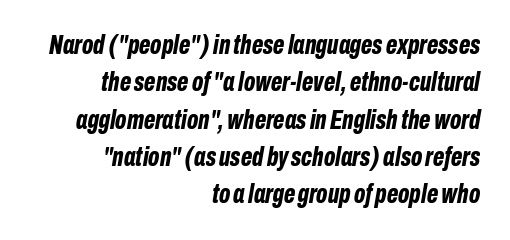
The line texture is even and compact thanks to regular tracking. These lines were composed using italics. These lines are set flush right with a ragged left edge. The lines sit at an ordinary, default distance from one another. Summary of weight: heavy, a full bold. Any mark beneath the type? The region is blank.
